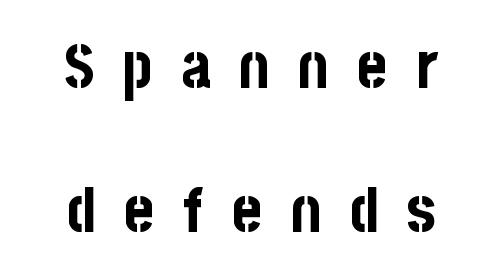
{"serif": "no", "italic": "no", "bold": "yes", "weight": "bold", "width": "condensed", "stroke_contrast": "low", "x_height": "large", "monospaced": "no", "underline": "no", "align": "center", "line_spacing": "loose", "line_spacing_ratio": 2.28, "letter_spacing": "wide", "letter_spacing_em": 0.45, "glyph_px": 63}
